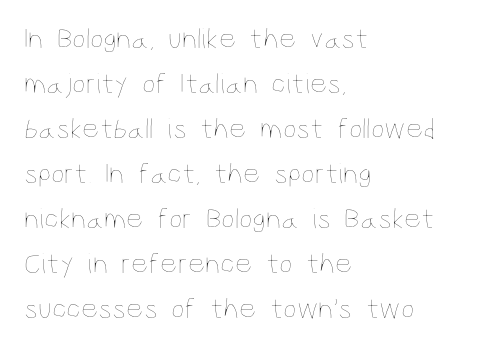
These lines keep a tight, regular rhythm from letter to letter. Ordinary non-slanted type is in use. You could not count columns in this text — the font is proportionally spaced. Leftover space on each line is placed entirely after the last word.
